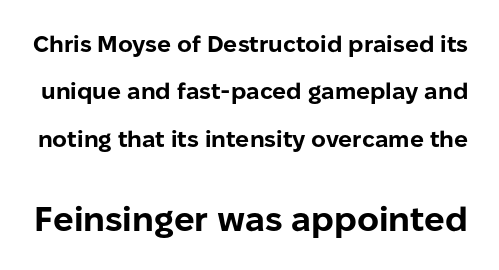
The rendering uses natural spacing where letterforms have individual widths. Just letters on the line, the space beneath them empty. Ascenders rise straight up at ninety degrees. The strokes are fattened all the way to bold. The later block is typeset at a bigger size than the earlier block. These lines stand farther apart than default settings would place them.
